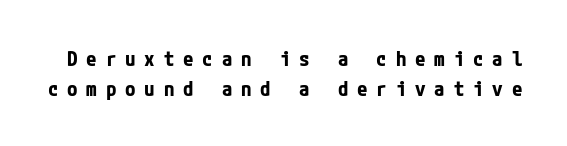
The image shows 21 px bold type, upright; set normal line spacing (1.42x), unusually wide letter spacing (+0.42 em), not underlined.
